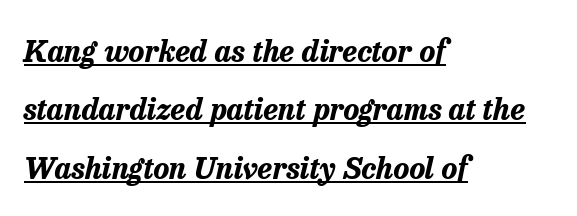
The image shows 30 px bold type, italic (leaning right); set left-aligned, loose line spacing (1.95x), normal letter spacing, underlined; low stroke contrast and a medium x-height.
